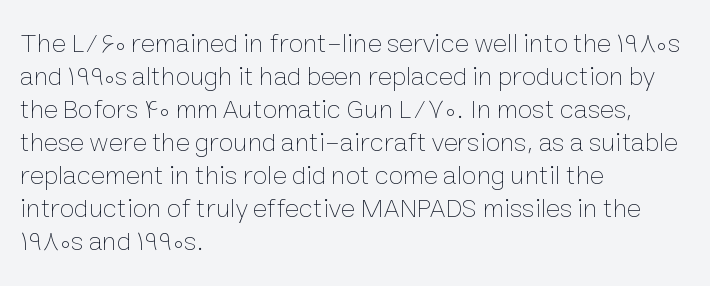
The type sits square on the baseline with zero lean. All the whitespace from short lines collects on the right. Students, note that the glyphs here touch the page at normal intervals. Weight class: somewhere from thin through regular. The foot of each line stays bare and open.
